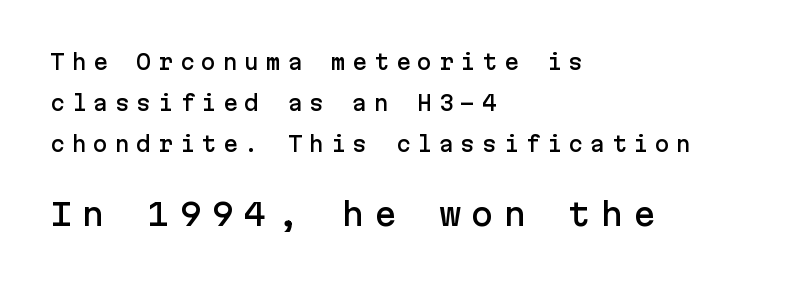
Q: Is the text italic (slanted)? A: No, it is upright.
Q: Is the typeface a serif or a sans-serif typeface? A: Sans-serif.
Q: Is the text underlined? A: No.
Q: How is the paragraph aligned? A: Left-aligned.
Q: Is the spacing between letters normal or unusually wide? A: Unusually wide.
Q: Is the spacing between lines tight, normal or loose? A: Loose.
Q: Which block of text is set in a larger size, the first (top) or the second (bottom)? A: The second (bottom) one.
Q: Width (condensed, normal, or wide)? A: Normal.
Q: Stroke contrast? A: Low.
Q: x-height? A: Medium.
